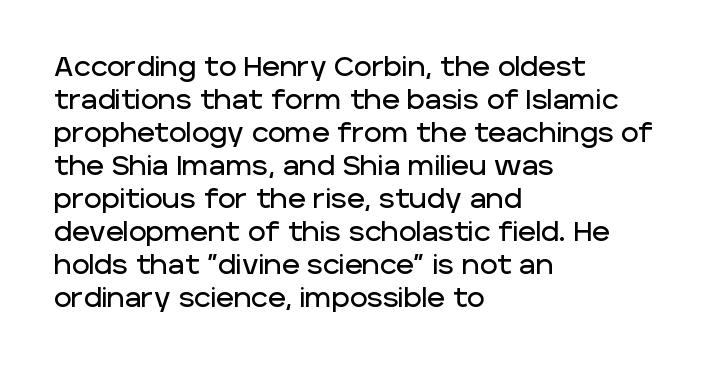
The image shows 27 px text type, upright; set left-aligned, line spacing 1.22x, normal letter spacing, not underlined.
